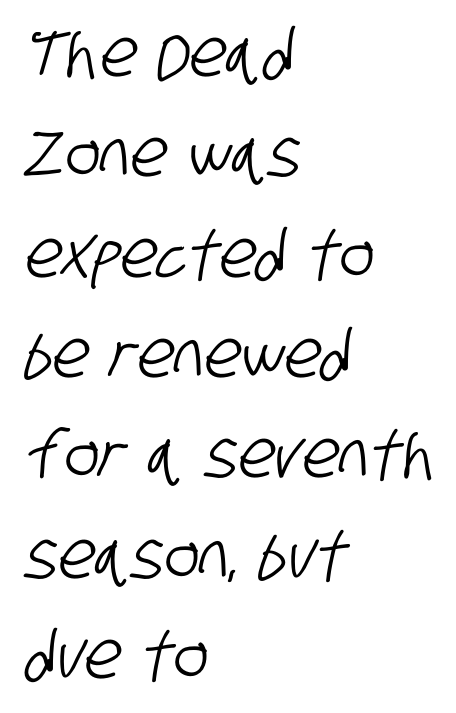
Q: Is the typeface a serif or a sans-serif typeface? A: Sans-serif.
Q: Is the text underlined? A: No.
Q: How is the paragraph aligned? A: Left-aligned.
Q: Is the spacing between letters normal or unusually wide? A: Normal.
Q: Is the spacing between lines tight, normal or loose? A: Normal.
Q: Width (condensed, normal, or wide)? A: Condensed.
Q: Stroke contrast? A: Low.
Q: x-height? A: Large.
Q: Monospaced? A: No.
